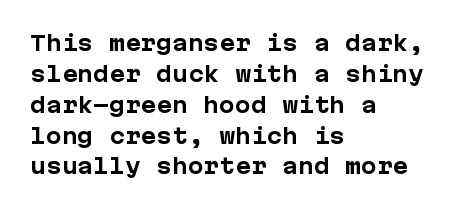
Q: Is the text bold? A: Yes.
Q: Is the text italic (slanted)? A: No, it is upright.
Q: Is the text underlined? A: No.
Q: How is the paragraph aligned? A: Left-aligned.
Q: Is the spacing between letters normal or unusually wide? A: Normal.
Q: Is the spacing between lines tight, normal or loose? A: Normal.
